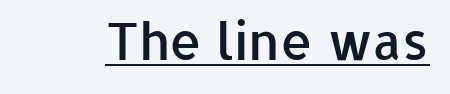
Q: Is the text bold? A: Semi-bold.
Q: Is the text italic (slanted)? A: No, it is upright.
Q: Is the typeface a serif or a sans-serif typeface? A: Sans-serif.
Q: Is the text underlined? A: Yes.
Q: Is the spacing between letters normal or unusually wide? A: Normal.
Q: Width (condensed, normal, or wide)? A: Normal.
Q: Stroke contrast? A: Low.
Q: x-height? A: Medium.
Q: Monospaced? A: No.
